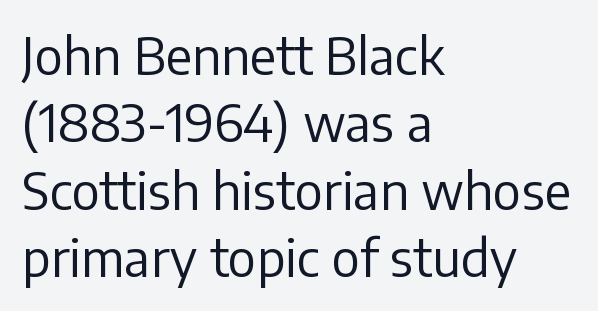
{"serif": "no", "italic": "no", "bold": "no", "weight": "regular", "width": "normal", "stroke_contrast": "low", "x_height": "medium", "monospaced": "no", "underline": "no", "align": "left", "line_spacing": "normal", "line_spacing_ratio": 1.32, "letter_spacing": "normal", "letter_spacing_em": 0.0, "glyph_px": 51}
